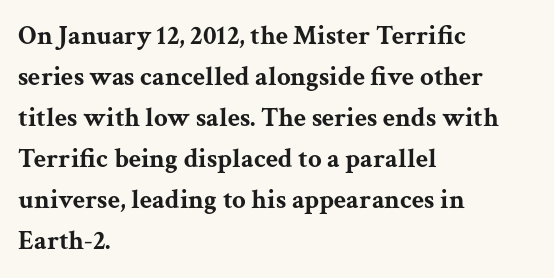
Q: Is the text bold? A: Yes.
Q: Is the text italic (slanted)? A: No, it is upright.
Q: Is the text underlined? A: No.
Q: How is the paragraph aligned? A: Left-aligned.
Q: Is the spacing between letters normal or unusually wide? A: Normal.
Q: Is the spacing between lines tight, normal or loose? A: Normal.
